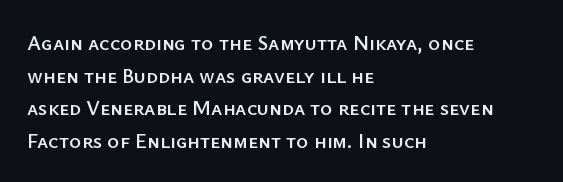
The line-height multiplier appears to be the usual default. Posture: straight, roman, zero tilt. This sample uses plain, unmodified letter spacing. No word sits above an underline.
